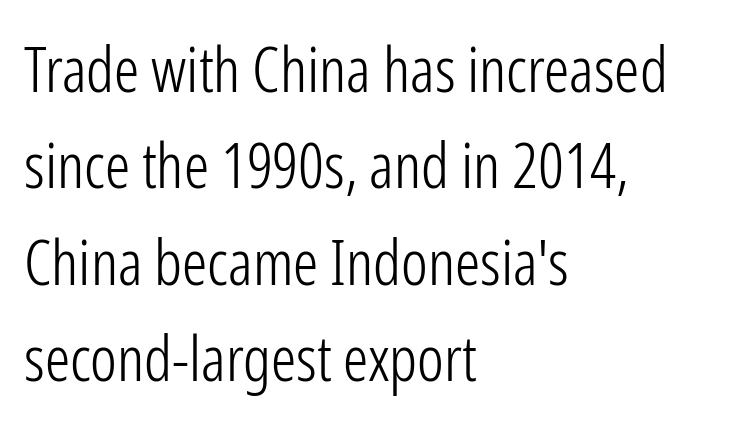
{"serif": "no", "italic": "no", "bold": "no", "weight": "light", "width": "condensed", "stroke_contrast": "low", "x_height": "medium", "monospaced": "no", "underline": "no", "align": "left", "line_spacing": "normal", "line_spacing_ratio": 1.53, "letter_spacing": "normal", "letter_spacing_em": 0.0, "glyph_px": 63}
